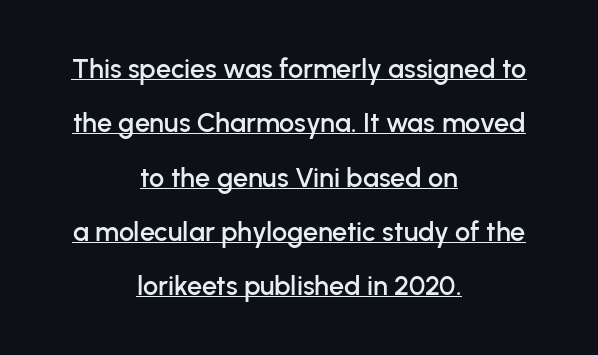
Q: Is the text italic (slanted)? A: No, it is upright.
Q: Is the text underlined? A: Yes.
Q: How is the paragraph aligned? A: Centered.
Q: Is the spacing between letters normal or unusually wide? A: Normal.
Q: Is the spacing between lines tight, normal or loose? A: Loose.
